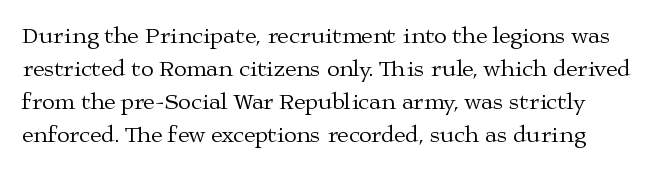
{"italic": "no", "bold": "no", "underline": "no", "line_spacing": "normal", "line_spacing_ratio": 1.44, "letter_spacing": "normal", "letter_spacing_em": 0.0, "glyph_px": 23}
